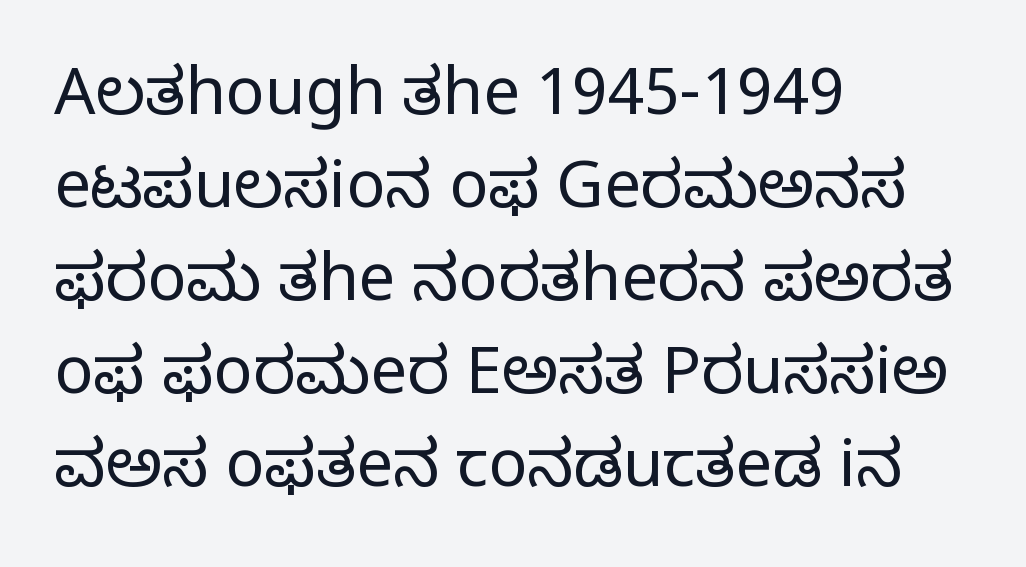
The image shows 65 px regular-weight serif type, upright; set left-aligned, normal line spacing (1.43x), normal letter spacing, not underlined; low stroke contrast and a large x-height.
